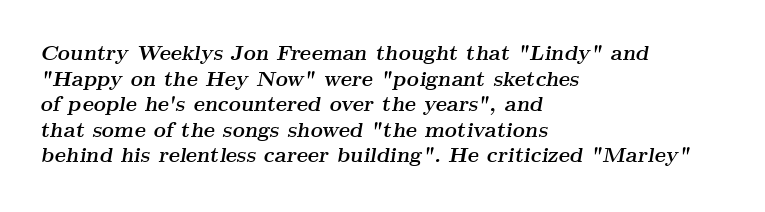
{"italic": "yes", "lean": "right", "slant_degrees": 9, "bold": "yes", "underline": "no", "align": "left", "line_spacing_ratio": 1.22, "letter_spacing": "normal", "letter_spacing_em": 0.0, "glyph_px": 21}
